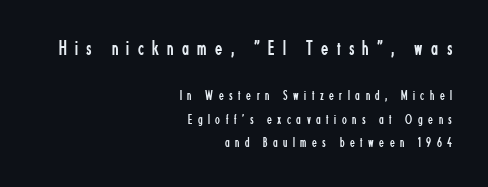
{"italic": "no", "bold": "no", "underline": "no", "align": "right", "line_spacing": "normal", "line_spacing_ratio": 1.65, "letter_spacing": "wide", "letter_spacing_em": 0.4, "larger_block": "first", "size_ratio": 1.5, "glyph_px": 21}
